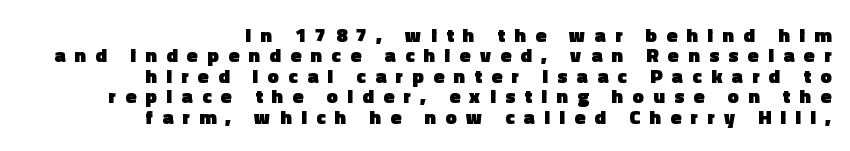
{"italic": "no", "bold": "yes", "underline": "no", "align": "right", "line_spacing": "tight", "line_spacing_ratio": 1.02, "letter_spacing": "wide", "letter_spacing_em": 0.47, "glyph_px": 20}
